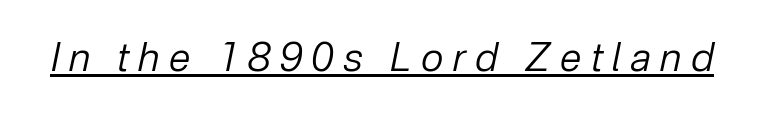
Designer's note — italics engaged. The rendering uses natural spacing where letterforms have individual widths. Every word sits above its own underline. Ink coverage per letter is moderate at most.
